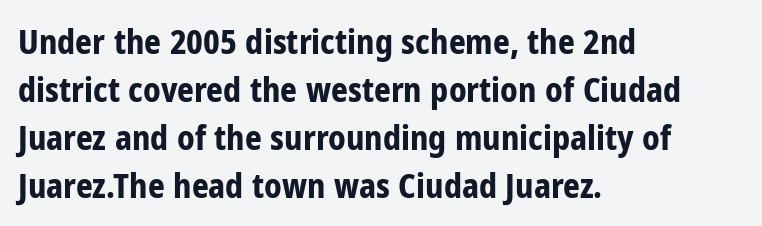
Q: Is the text bold? A: Yes.
Q: Is the text italic (slanted)? A: No, it is upright.
Q: Is the typeface a serif or a sans-serif typeface? A: Sans-serif.
Q: Is the text underlined? A: No.
Q: How is the paragraph aligned? A: Left-aligned.
Q: Is the spacing between letters normal or unusually wide? A: Normal.
Q: Is the spacing between lines tight, normal or loose? A: Normal.
Q: Width (condensed, normal, or wide)? A: Condensed.
Q: Stroke contrast? A: Low.
Q: x-height? A: Medium.
Q: Monospaced? A: No.
